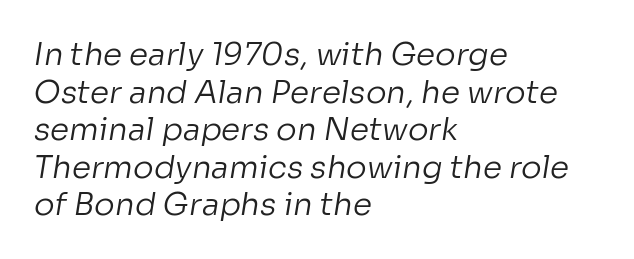
The image shows 31 px regular-weight sans-serif type; set left-aligned, line spacing 1.21x, normal letter spacing, not underlined; low stroke contrast and a medium x-height.
